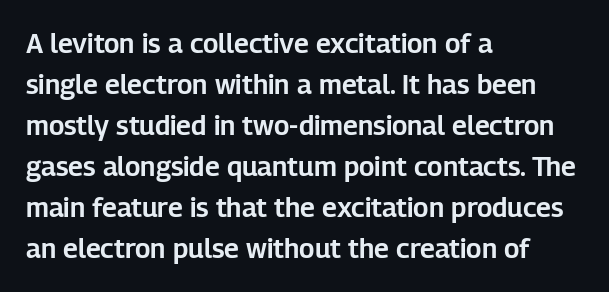
The image shows 27 px text type, upright; set left-aligned, normal line spacing (1.52x), normal letter spacing, not underlined.
